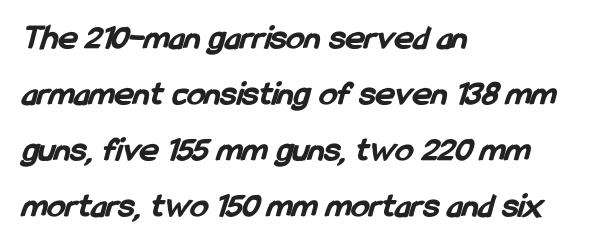
The image shows 36 px bold, condensed sans-serif type; set left-aligned, normal line spacing (1.56x), normal letter spacing, not underlined; low stroke contrast and a medium x-height.
